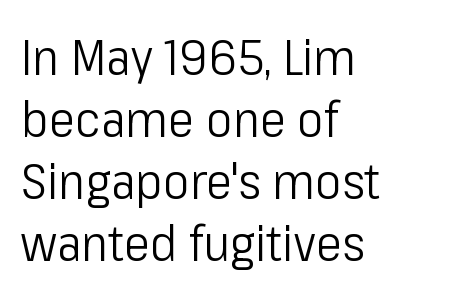
The text block is weighted toward the left margin, trailing off unevenly rightward. Look at the tracking — it's just the regular setting, nothing added. No word sits above an underline. Stem width sits at or under what a default text font uses.
